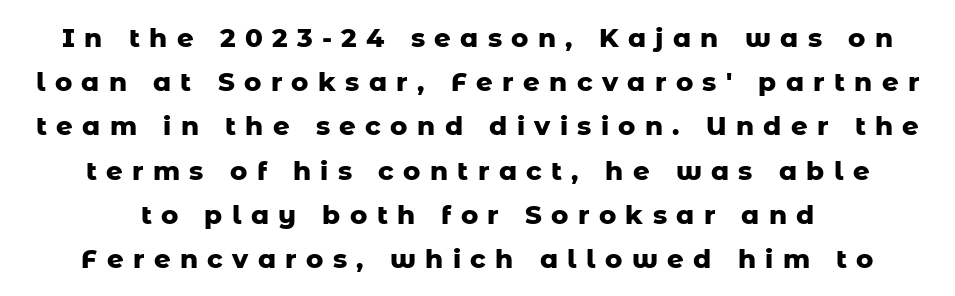
The letters are spread apart with noticeably loose tracking. The passage shown stacks its lines at a standard gap. Typesetter's note: full bold, strokes at maximum text heaviness. Descenders are the only things crossing below the line.
